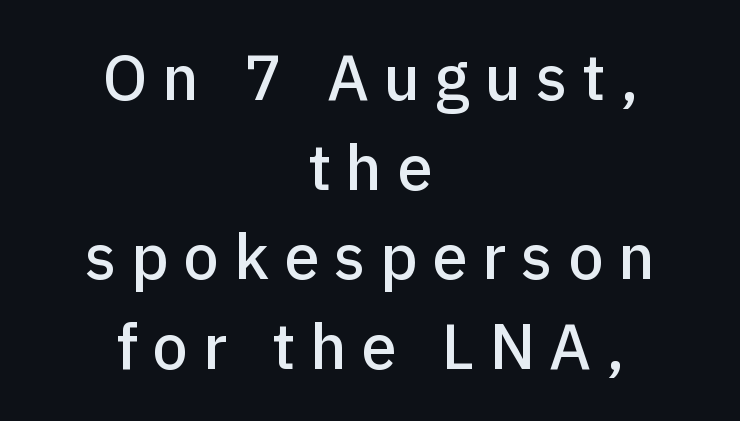
Only glyphs here, with clear space below each row. If you drew a line through each stem, it would be perfectly vertical. The tracking reads as deliberately expanded to a designer's eye. The designer left line spacing at the default. Reading down the block, each line starts at a different indent, mirrored at its end.
